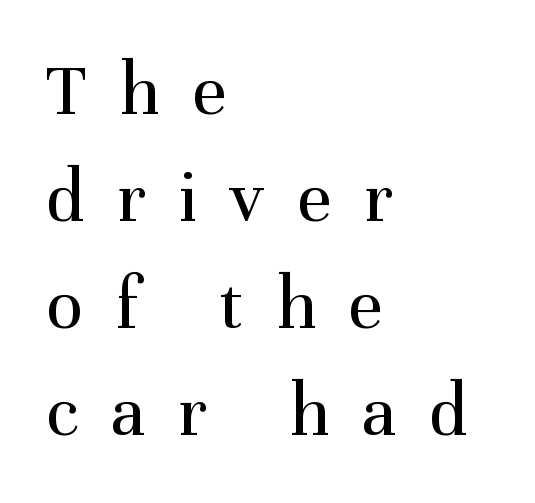
The letters stand straight up with perfectly vertical stems. Think of a printed novel: that variable character pitch is what you see here. Summary of weight: not heavy and not bold. Observe the wide spacing: letters keep a clear distance from each other.
